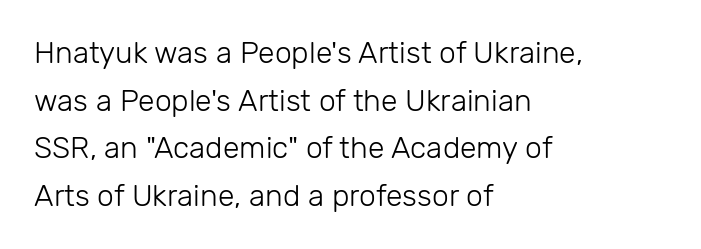
The image shows 30 px light sans-serif type, upright; set left-aligned, normal line spacing (1.59x), normal letter spacing, not underlined; low stroke contrast and a medium x-height.
